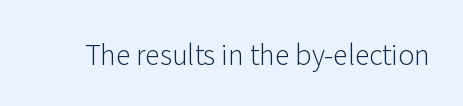
Q: Is the text bold? A: No.
Q: Is the text italic (slanted)? A: No, it is upright.
Q: Is the text underlined? A: No.
Q: Is the spacing between letters normal or unusually wide? A: Normal.
